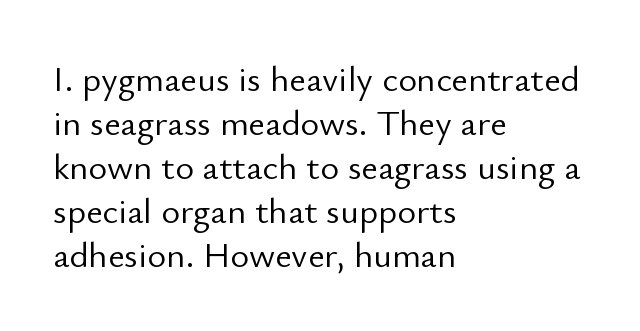
Q: Is the text bold? A: No.
Q: Is the text italic (slanted)? A: No, it is upright.
Q: Is the typeface a serif or a sans-serif typeface? A: Sans-serif.
Q: Is the text underlined? A: No.
Q: How is the paragraph aligned? A: Left-aligned.
Q: Is the spacing between letters normal or unusually wide? A: Normal.
Q: Width (condensed, normal, or wide)? A: Normal.
Q: Stroke contrast? A: Low.
Q: x-height? A: Small.
Q: Monospaced? A: No.
